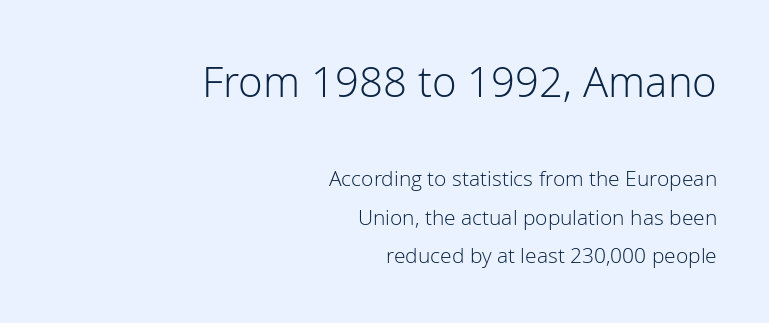
Q: Is the text bold? A: No.
Q: Is the text italic (slanted)? A: No, it is upright.
Q: Is the typeface a serif or a sans-serif typeface? A: Sans-serif.
Q: Is the text underlined? A: No.
Q: How is the paragraph aligned? A: Right-aligned.
Q: Is the spacing between letters normal or unusually wide? A: Normal.
Q: Which block of text is set in a larger size, the first (top) or the second (bottom)? A: The first (top) one.
Q: Width (condensed, normal, or wide)? A: Normal.
Q: Stroke contrast? A: Low.
Q: x-height? A: Medium.
Q: Monospaced? A: No.
